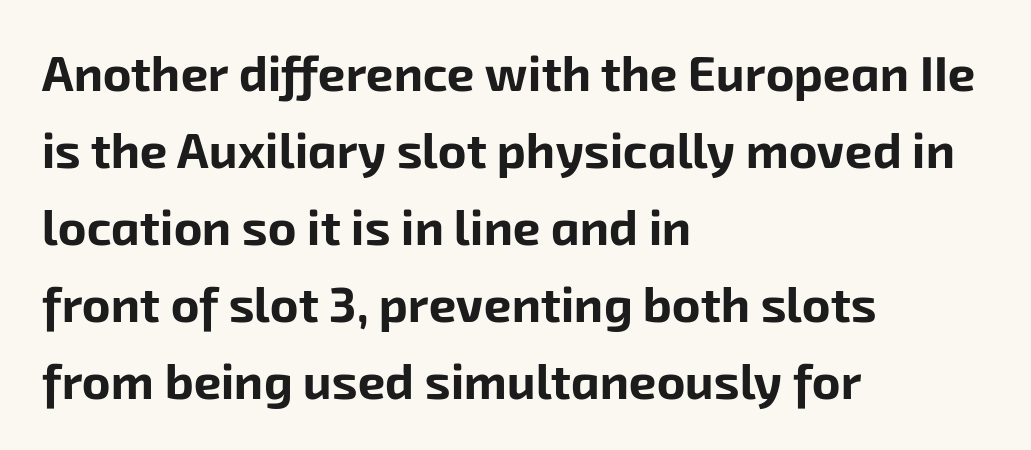
Horizontally, the lines are justified to the leading edge only. Caption: bold face, heavy strokes. Honestly, the letter spacing is just normal — you wouldn't notice it. This sample has the flowing, uneven cadence of proportional lettering. Check under the words: just untouched page. How would I describe the line gaps? Plain and ordinary.
